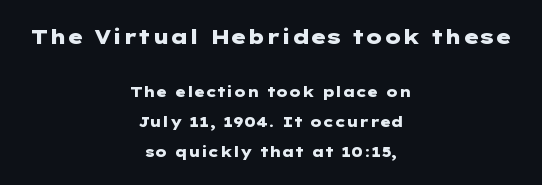
{"italic": "no", "bold": "yes", "underline": "no", "align": "center", "line_spacing": "loose", "line_spacing_ratio": 2.14, "letter_spacing": "normal", "letter_spacing_em": 0.0, "larger_block": "first", "size_ratio": 1.43, "glyph_px": 20}
